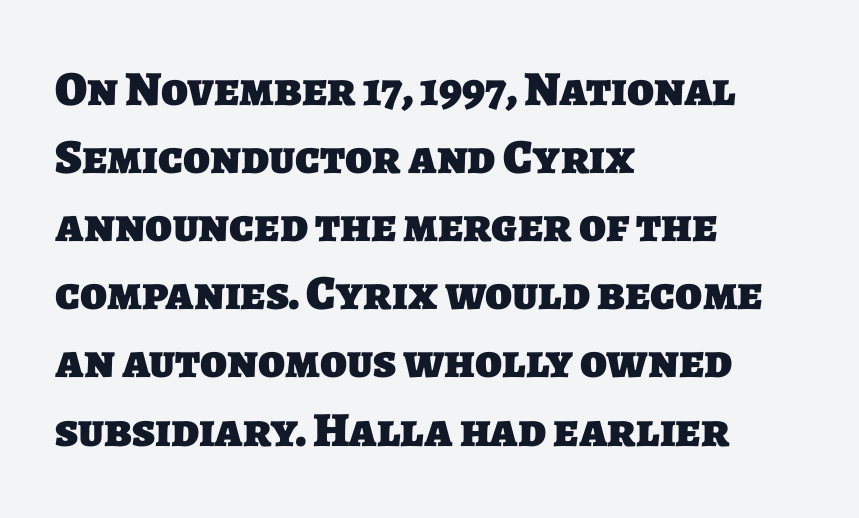
The image shows 49 px heavy sans-serif type; set left-aligned, normal line spacing (1.39x), normal letter spacing, not underlined; low stroke contrast and a large x-height.
